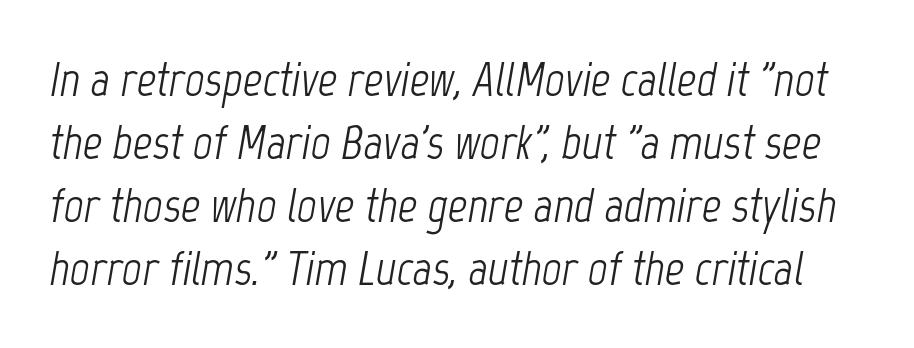
The image shows 48 px light, condensed type, italic (leaning right); set normal line spacing (1.31x), normal letter spacing, not underlined; low stroke contrast and a medium x-height.
